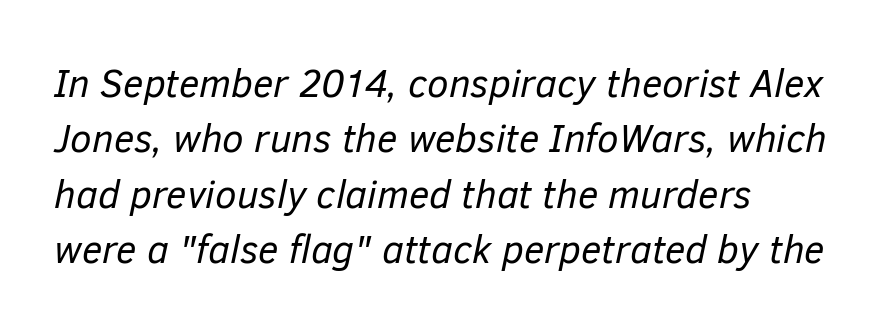
The image shows 39 px regular-weight type, italic (leaning right); set left-aligned, normal line spacing (1.42x), normal letter spacing, not underlined; low stroke contrast and a medium x-height.
